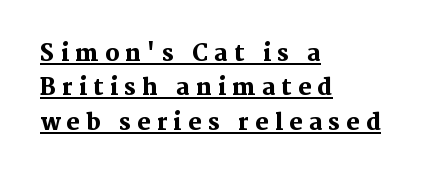
Q: Is the text bold? A: Yes.
Q: Is the text italic (slanted)? A: No, it is upright.
Q: Is the text underlined? A: Yes.
Q: How is the paragraph aligned? A: Left-aligned.
Q: Is the spacing between letters normal or unusually wide? A: Unusually wide.
Q: Is the spacing between lines tight, normal or loose? A: Normal.
